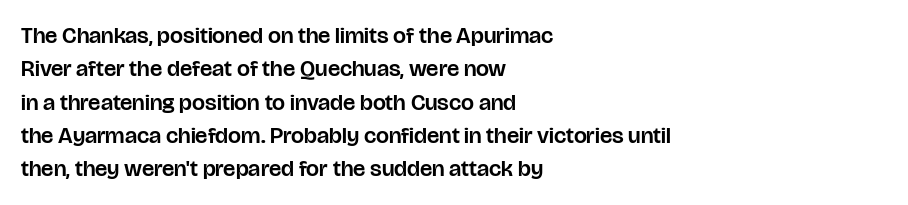
The rendering uses a moderate line-height, typical for paragraphs. These lines were composed using upright roman letters. The gaps between neighbouring characters are ordinary and unremarkable. Has an underline been added? It has not. Line starts are locked; line ends wander.
